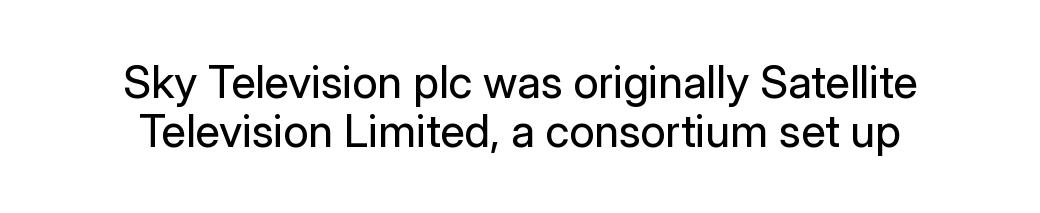
The letters carry no serifs — their stems end cleanly without finishing strokes. Upright lettering throughout. Nothing heavy about these letters — not bold at all. The letterforms sit shoulder to shoulder at normal distance. The vertical gap from one line to the next is small. This sample has the flowing, uneven cadence of proportional lettering.
